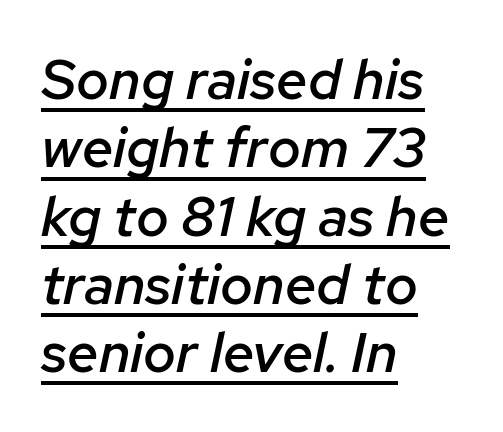
The image shows 56 px semibold type, italic (leaning right); set left-aligned, line spacing 1.22x, normal letter spacing, underlined; low stroke contrast and a medium x-height.
